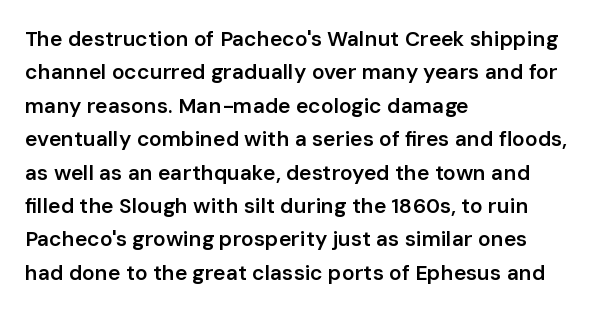
Typographic density is moderately raised because the face is semibold. Letter spacing: default. Vertically, the passage feels balanced, rows spaced as you'd expect. In terms of posture, this sample is upright. These lines stack with their left ends in a neat column.
